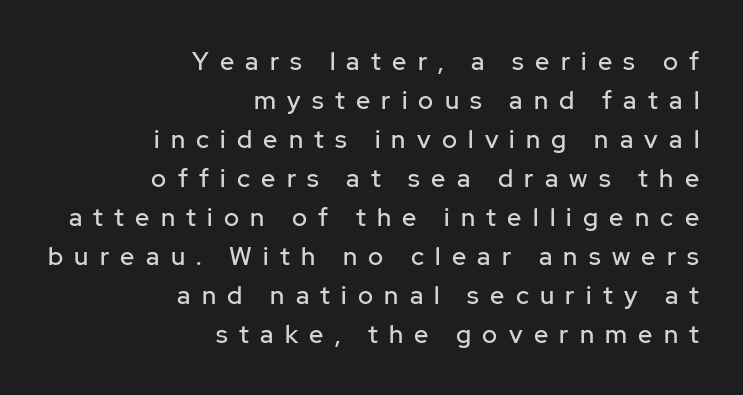
Unlike italic type, these characters show no tilt at all. Rule under the text: the space is simply empty. A flush-right, rag-left setting is used for this passage. Here the glyphs are tracked loosely, breaking word shapes into spaced letters.
